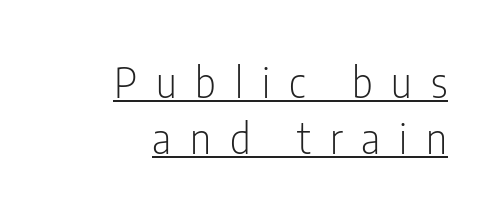
Q: Is the text bold? A: No.
Q: Is the text italic (slanted)? A: No, it is upright.
Q: Is the typeface a serif or a sans-serif typeface? A: Sans-serif.
Q: Is the text underlined? A: Yes.
Q: How is the paragraph aligned? A: Right-aligned.
Q: Is the spacing between letters normal or unusually wide? A: Unusually wide.
Q: Is the spacing between lines tight, normal or loose? A: Normal.
Q: Width (condensed, normal, or wide)? A: Condensed.
Q: Stroke contrast? A: Low.
Q: x-height? A: Medium.
Q: Monospaced? A: No.
